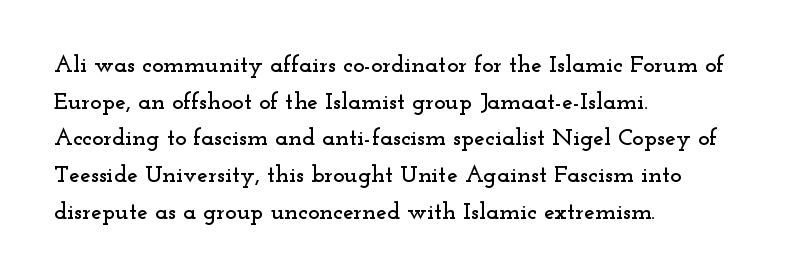
{"italic": "no", "underline": "no", "align": "left", "line_spacing": "normal", "line_spacing_ratio": 1.53, "letter_spacing": "normal", "letter_spacing_em": 0.0, "glyph_px": 24}
